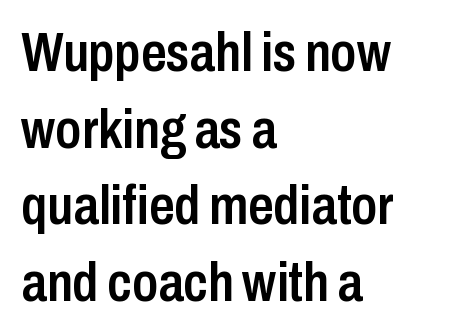
Does the weight exceed regular? Yes, but only to semibold. The words here are not underlined. If you drew a line through each stem, it would be perfectly vertical. No extra tracking has been applied to these lines. A typesetter would call this leading conventional body-copy spacing.
